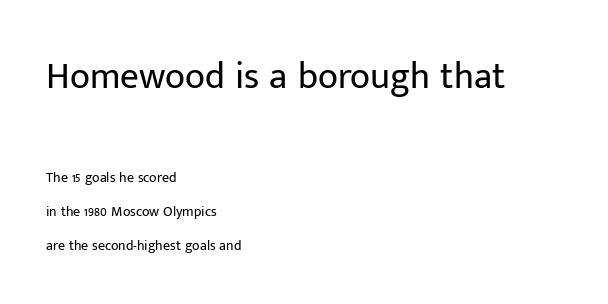
Q: Is the text bold? A: No.
Q: Is the text italic (slanted)? A: No, it is upright.
Q: Is the typeface a serif or a sans-serif typeface? A: Sans-serif.
Q: Is the text underlined? A: No.
Q: How is the paragraph aligned? A: Left-aligned.
Q: Is the spacing between letters normal or unusually wide? A: Normal.
Q: Is the spacing between lines tight, normal or loose? A: Loose.
Q: Which block of text is set in a larger size, the first (top) or the second (bottom)? A: The first (top) one.
Q: Width (condensed, normal, or wide)? A: Normal.
Q: Stroke contrast? A: Low.
Q: x-height? A: Medium.
Q: Monospaced? A: No.
